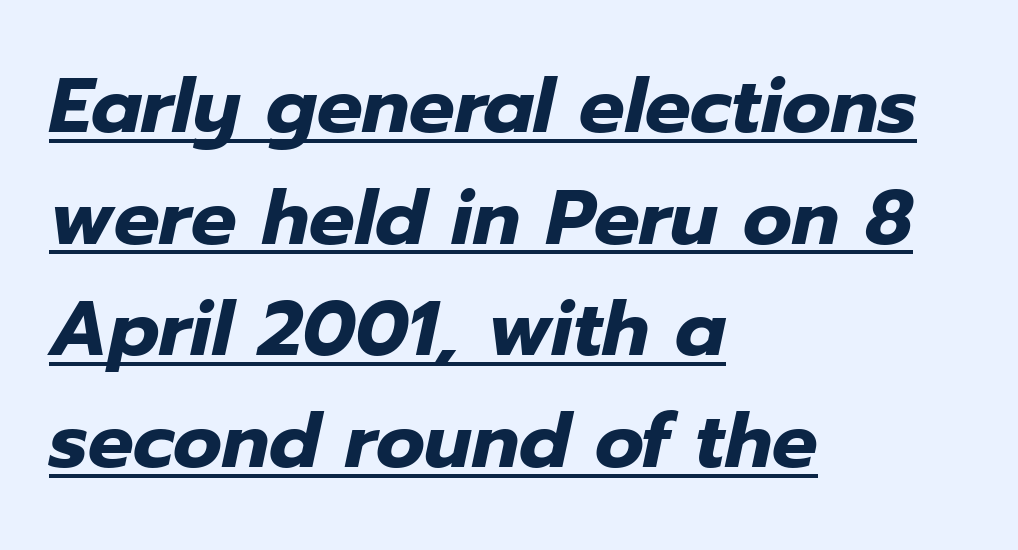
{"italic": "yes", "lean": "right", "slant_degrees": 12, "bold": "yes", "weight": "heavy", "width": "normal", "stroke_contrast": "low", "x_height": "medium", "monospaced": "no", "underline": "yes", "align": "left", "line_spacing": "normal", "line_spacing_ratio": 1.47, "letter_spacing": "normal", "letter_spacing_em": 0.0, "glyph_px": 76}
